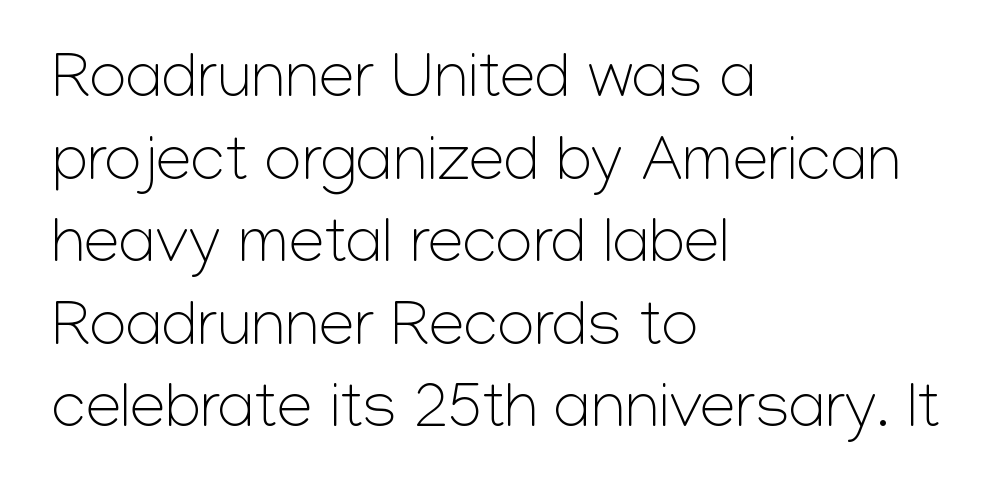
{"serif": "no", "italic": "no", "bold": "no", "weight": "light", "width": "normal", "stroke_contrast": "low", "x_height": "medium", "monospaced": "no", "underline": "no", "align": "left", "line_spacing": "normal", "line_spacing_ratio": 1.29, "letter_spacing": "normal", "letter_spacing_em": 0.0, "glyph_px": 64}
